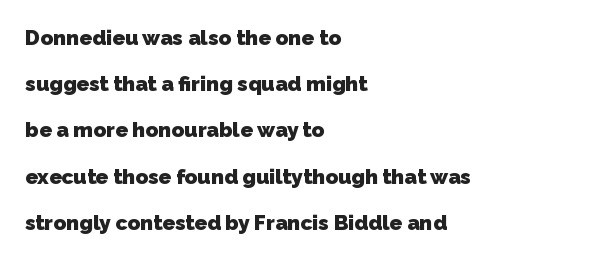
If you measured baseline to baseline, you'd find a long distance. A clean baseline with only descenders dipping below it. Each glyph is drawn with heavy, bold strokes. One-word summary of the alignment: left. Students, note that the glyphs here touch the page at normal intervals.
